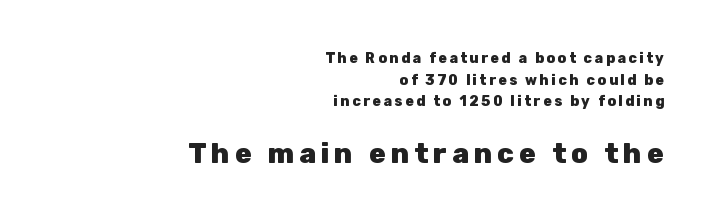
Q: Is the text bold? A: Yes.
Q: Is the text italic (slanted)? A: No, it is upright.
Q: Is the typeface a serif or a sans-serif typeface? A: Sans-serif.
Q: Is the text underlined? A: No.
Q: How is the paragraph aligned? A: Right-aligned.
Q: Is the spacing between lines tight, normal or loose? A: Normal.
Q: Which block of text is set in a larger size, the first (top) or the second (bottom)? A: The second (bottom) one.
Q: Width (condensed, normal, or wide)? A: Normal.
Q: Stroke contrast? A: Low.
Q: x-height? A: Medium.
Q: Monospaced? A: No.
